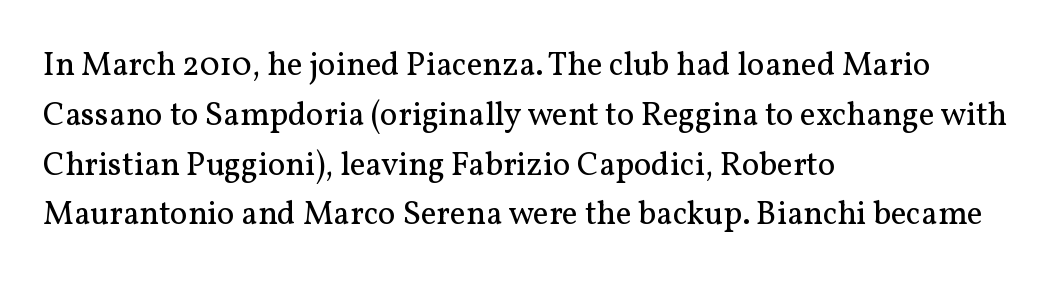
The image shows 33 px regular-weight serif type, upright; set left-aligned, normal line spacing (1.51x), normal letter spacing, not underlined; medium stroke contrast and a medium x-height.
